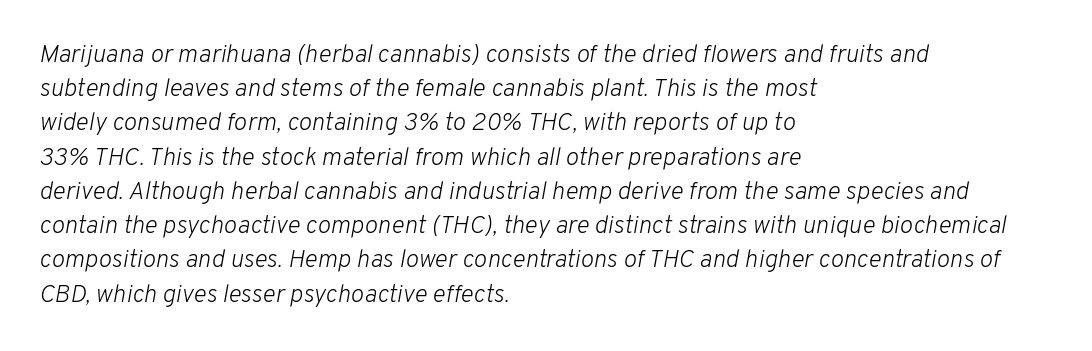
{"italic": "yes", "lean": "right", "slant_degrees": 10, "bold": "no", "underline": "no", "align": "left", "line_spacing": "normal", "line_spacing_ratio": 1.37, "letter_spacing": "normal", "letter_spacing_em": 0.0, "glyph_px": 25}
